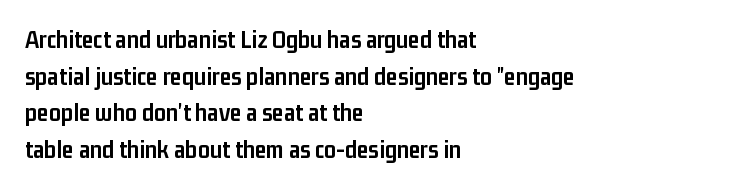
Q: Is the text bold? A: Yes.
Q: Is the text italic (slanted)? A: No, it is upright.
Q: Is the text underlined? A: No.
Q: How is the paragraph aligned? A: Left-aligned.
Q: Is the spacing between letters normal or unusually wide? A: Normal.
Q: Is the spacing between lines tight, normal or loose? A: Normal.
